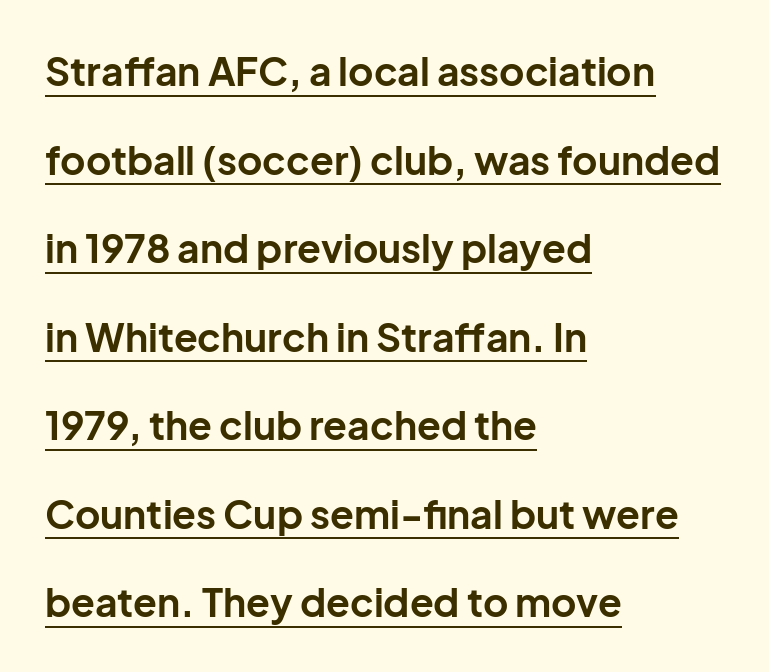
Every stem runs plumb, perpendicular to the baseline. Whoever set this chose breathing room over compactness in the vertical rhythm. In designer terms, the underline attribute is active on this setting. In CSS terms this would be text-align: left. Between one letter and the next there's only the usual sliver of space.
